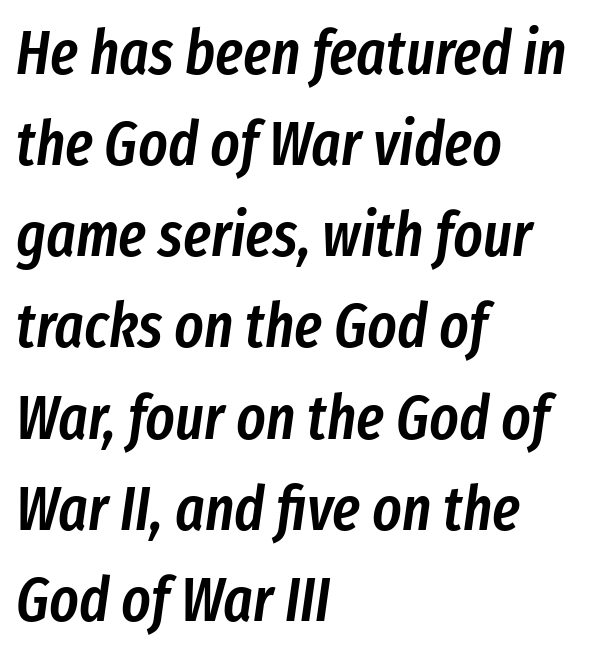
{"italic": "yes", "lean": "right", "slant_degrees": 8, "bold": "semi", "weight": "semibold", "width": "condensed", "stroke_contrast": "low", "x_height": "medium", "monospaced": "no", "underline": "no", "align": "left", "line_spacing": "normal", "line_spacing_ratio": 1.47, "letter_spacing": "normal", "letter_spacing_em": 0.0, "glyph_px": 62}
